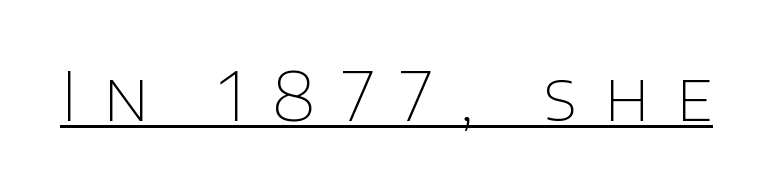
Q: Is the text bold? A: No.
Q: Is the text italic (slanted)? A: No, it is upright.
Q: Is the typeface a serif or a sans-serif typeface? A: Sans-serif.
Q: Is the text underlined? A: Yes.
Q: Is the spacing between letters normal or unusually wide? A: Unusually wide.
Q: Width (condensed, normal, or wide)? A: Normal.
Q: Stroke contrast? A: Low.
Q: x-height? A: Large.
Q: Monospaced? A: No.
